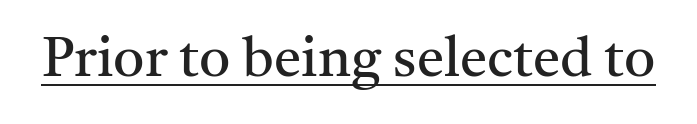
{"serif": "yes", "italic": "no", "bold": "no", "weight": "regular", "width": "normal", "stroke_contrast": "medium", "x_height": "medium", "monospaced": "no", "underline": "yes", "letter_spacing": "normal", "letter_spacing_em": 0.0, "glyph_px": 55}
